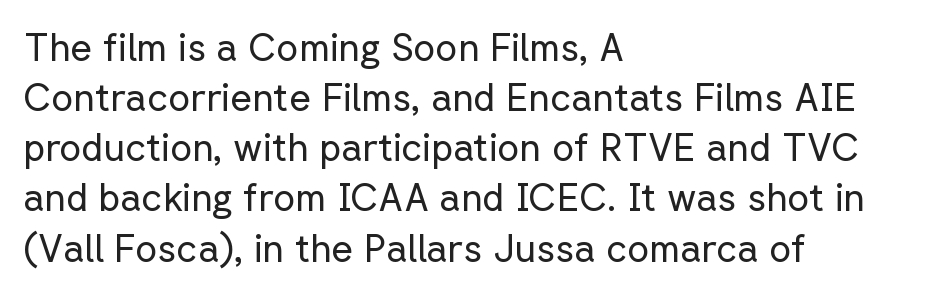
Q: Is the text bold? A: No.
Q: Is the text italic (slanted)? A: No, it is upright.
Q: Is the typeface a serif or a sans-serif typeface? A: Sans-serif.
Q: Is the text underlined? A: No.
Q: How is the paragraph aligned? A: Left-aligned.
Q: Is the spacing between letters normal or unusually wide? A: Normal.
Q: Is the spacing between lines tight, normal or loose? A: Normal.
Q: Width (condensed, normal, or wide)? A: Normal.
Q: Stroke contrast? A: Low.
Q: x-height? A: Medium.
Q: Monospaced? A: No.
